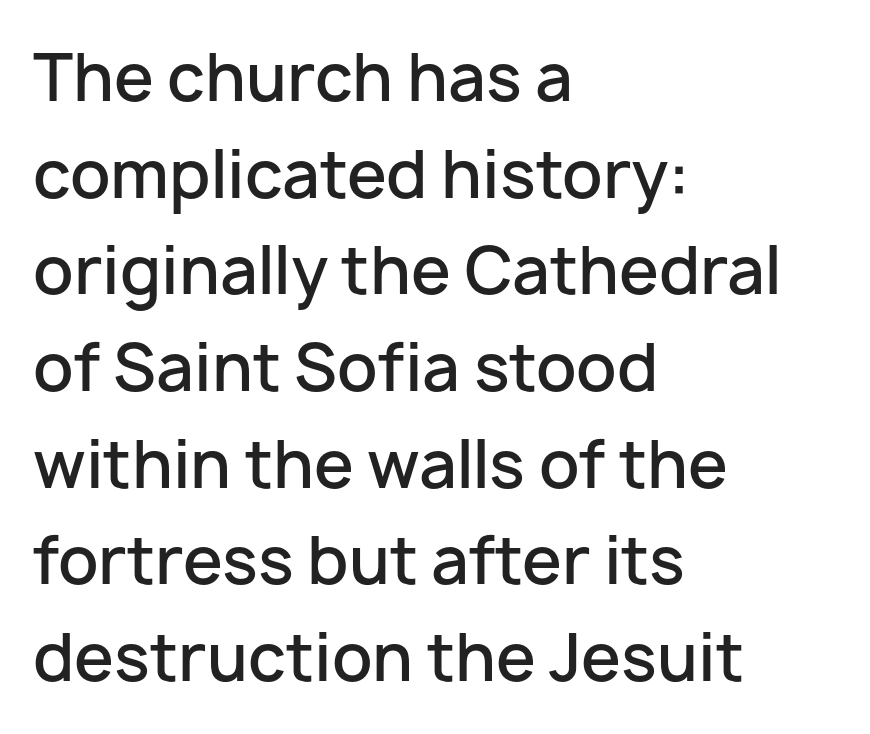
Moderately thickened strokes mark this as semibold type. Just letters on the line, the space beneath them empty. Casual observation: everything's shoved over to the left. A typesetter would call this proportional, since set widths differ per character.
